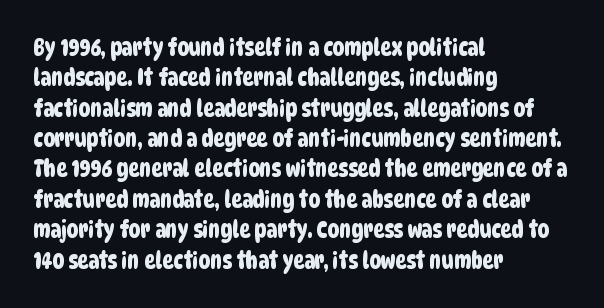
{"underline": "no", "align": "left", "line_spacing": "normal", "line_spacing_ratio": 1.32, "letter_spacing": "normal", "letter_spacing_em": 0.0, "glyph_px": 23}
